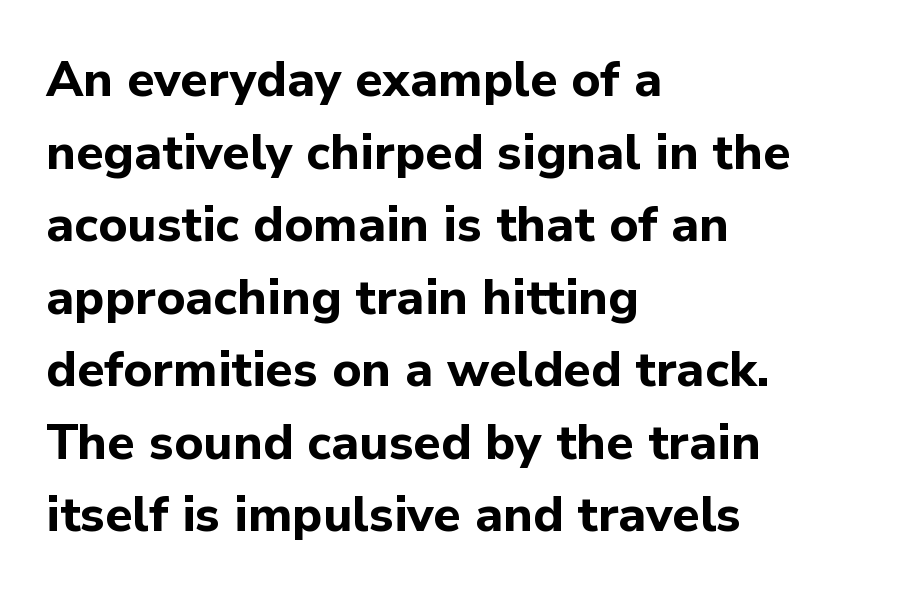
Successive baselines arrive at the customary interval. Has an underline been added? It has not. Examine the stroke ends and you'll find no serifs. Is this a fixed-width face? No — the glyphs have proportional, varying widths. The type is set solid horizontally, with unmodified tracking. Posture: straight, roman, zero tilt.
